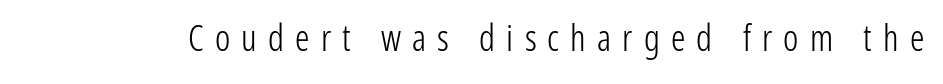
Q: Is the text bold? A: No.
Q: Is the text italic (slanted)? A: No, it is upright.
Q: Is the typeface a serif or a sans-serif typeface? A: Sans-serif.
Q: Is the text underlined? A: No.
Q: Is the spacing between letters normal or unusually wide? A: Unusually wide.
Q: Width (condensed, normal, or wide)? A: Condensed.
Q: Stroke contrast? A: Low.
Q: x-height? A: Medium.
Q: Monospaced? A: No.
